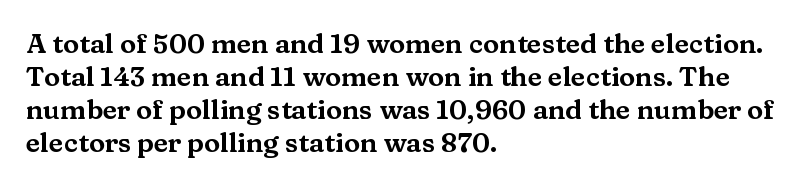
Q: Is the text italic (slanted)? A: No, it is upright.
Q: Is the text underlined? A: No.
Q: How is the paragraph aligned? A: Left-aligned.
Q: Is the spacing between letters normal or unusually wide? A: Normal.
